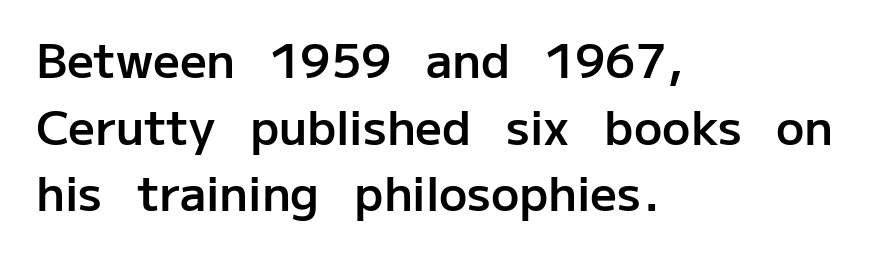
The lettering holds an erect, upright posture throughout. You could call the tracking neutral — neither tight nor loose. Which margin do the lines hug? The left one — the right edge is uneven. Quick note: interline space is typical.
